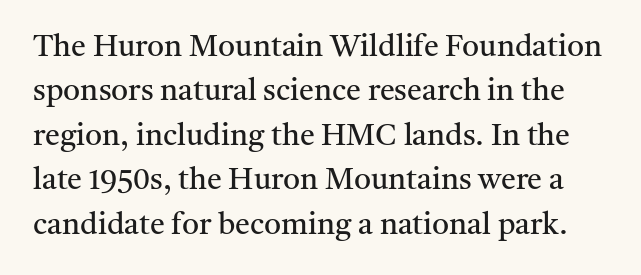
{"serif": "yes", "italic": "no", "bold": "no", "weight": "regular", "width": "normal", "stroke_contrast": "medium", "x_height": "medium", "monospaced": "no", "underline": "no", "line_spacing": "normal", "line_spacing_ratio": 1.48, "letter_spacing": "normal", "letter_spacing_em": 0.0, "glyph_px": 30}
